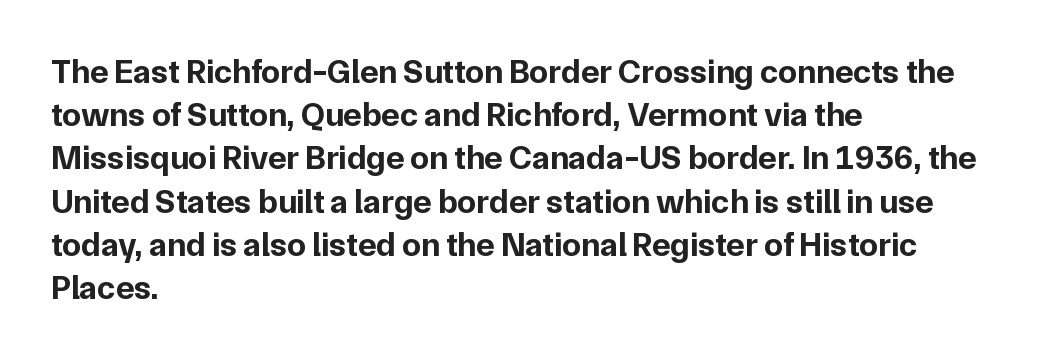
Inter-character spacing is left at the font's built-in metrics. Designer's note — italics off, roman on. Nope, no serifs anywhere on these letters. Glance below the letters and you will spot only blank space. Is there much room between lines? A standard amount, neither cramped nor airy. Proportional: the letters do not fall into vertical columns.
